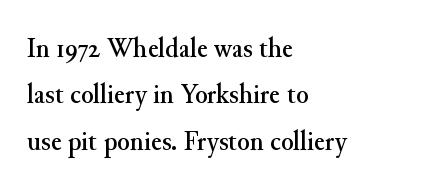
The image shows 29 px serif type, upright; set left-aligned, normal line spacing (1.6x), normal letter spacing, not underlined; medium stroke contrast and a small x-height.
